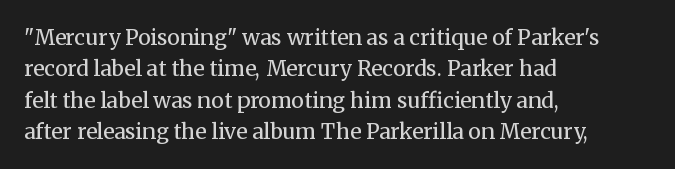
{"italic": "no", "bold": "no", "underline": "no", "align": "left", "line_spacing": "normal", "line_spacing_ratio": 1.49, "letter_spacing": "normal", "letter_spacing_em": 0.0, "glyph_px": 21}
